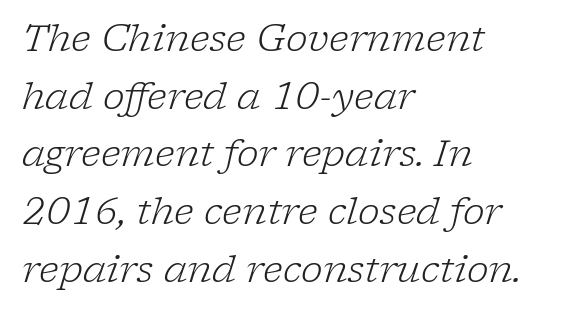
The baseline area is clear. What stands out about the letter spacing? Nothing — it is the standard amount. Think of a printed novel: that variable character pitch is what you see here. Successive baselines arrive at the customary interval.
